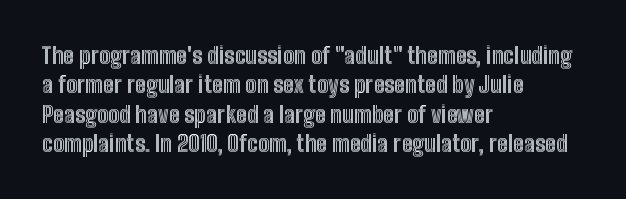
{"italic": "no", "underline": "no", "align": "left", "line_spacing": "normal", "line_spacing_ratio": 1.33, "letter_spacing": "normal", "letter_spacing_em": 0.0, "glyph_px": 22}
